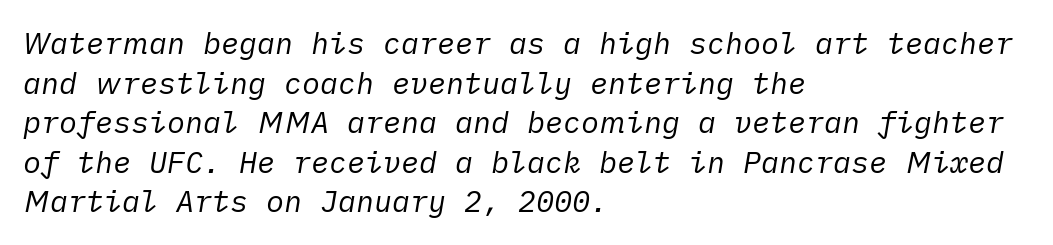
The image shows 30 px regular-weight type, italic (leaning right); set left-aligned, normal line spacing (1.32x), normal letter spacing, not underlined; low stroke contrast and a medium x-height.
